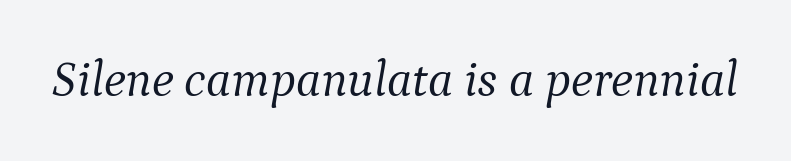
{"serif": "yes", "italic": "yes", "lean": "right", "slant_degrees": 9, "bold": "no", "weight": "light", "width": "normal", "stroke_contrast": "medium", "x_height": "medium", "monospaced": "no", "underline": "no", "letter_spacing": "normal", "letter_spacing_em": 0.0, "glyph_px": 50}
